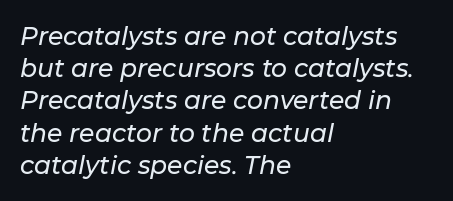
Q: Is the text italic (slanted)? A: Yes, it leans right by about 11 degrees.
Q: Is the text underlined? A: No.
Q: How is the paragraph aligned? A: Left-aligned.
Q: Is the spacing between letters normal or unusually wide? A: Normal.
Q: Is the spacing between lines tight, normal or loose? A: Normal.
